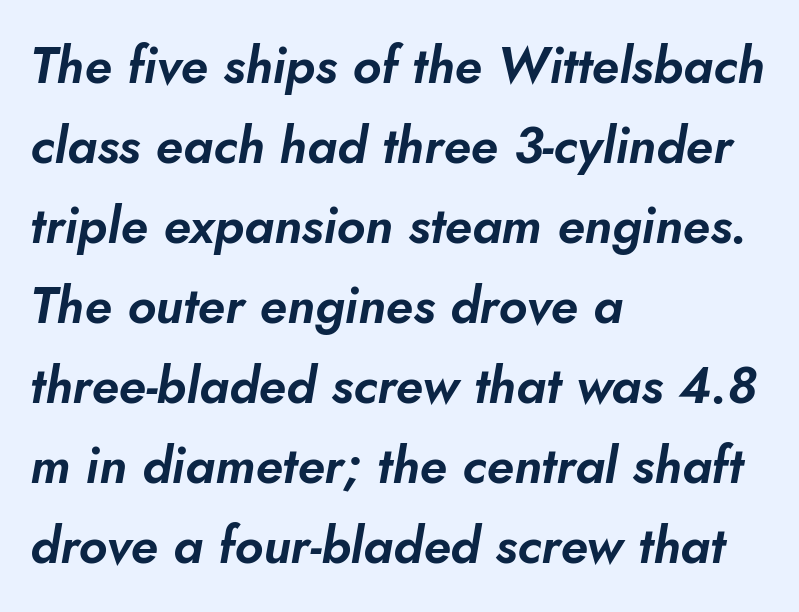
Glance below the letters and you will spot only blank space. Honestly, the letter spacing is just normal — you wouldn't notice it. Yep, that's italic — everything's leaning. Honestly, the row spacing looks completely unremarkable.
